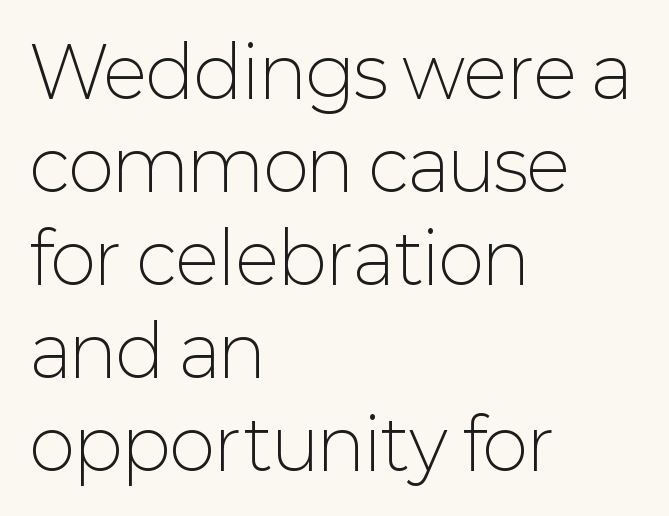
The image shows 70 px light sans-serif type, upright; set left-aligned, normal line spacing (1.33x), normal letter spacing, not underlined; low stroke contrast and a medium x-height.
